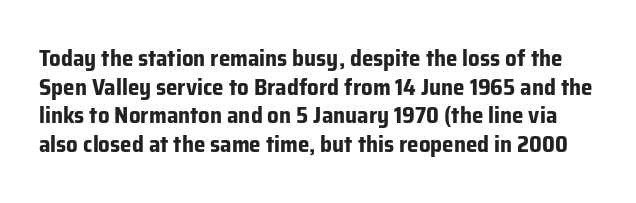
Q: Is the text bold? A: Yes.
Q: Is the text italic (slanted)? A: No, it is upright.
Q: Is the text underlined? A: No.
Q: Is the spacing between letters normal or unusually wide? A: Normal.
Q: Is the spacing between lines tight, normal or loose? A: Normal.
